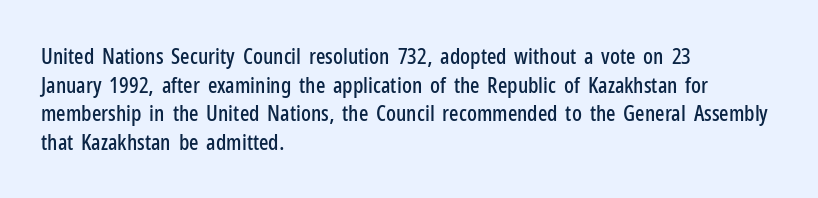
{"italic": "no", "underline": "no", "align": "left", "line_spacing": "normal", "line_spacing_ratio": 1.3, "letter_spacing": "normal", "letter_spacing_em": 0.0, "glyph_px": 22}
